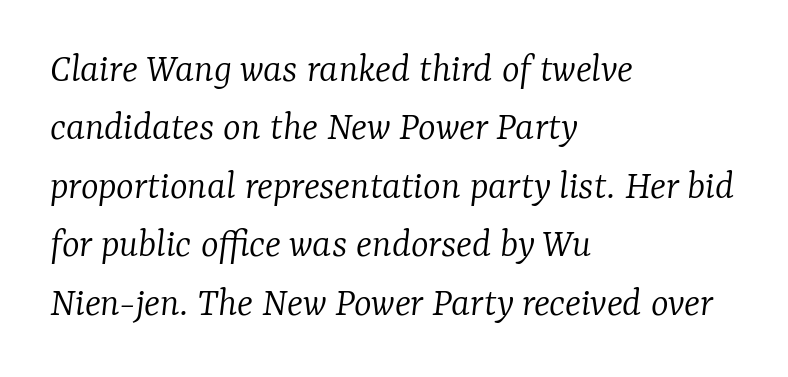
The letters advance in unequal steps, a hallmark of proportional type. Alignment: flush left. No letter is thick-stroked: the sample isn't bold. If you measured baseline to baseline, you'd find a middling distance.
